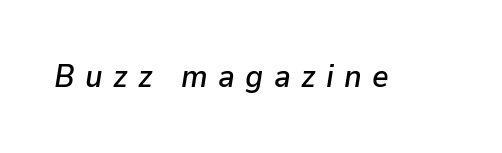
{"italic": "yes", "lean": "right", "slant_degrees": 9, "width": "normal", "stroke_contrast": "low", "x_height": "medium", "monospaced": "no", "underline": "no", "letter_spacing": "wide", "letter_spacing_em": 0.32, "glyph_px": 32}
